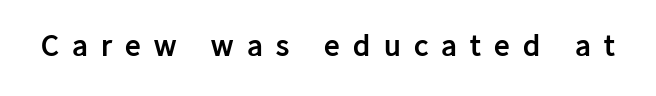
Q: Is the text bold? A: Yes.
Q: Is the text italic (slanted)? A: No, it is upright.
Q: Is the typeface a serif or a sans-serif typeface? A: Sans-serif.
Q: Is the text underlined? A: No.
Q: Is the spacing between letters normal or unusually wide? A: Unusually wide.
Q: Width (condensed, normal, or wide)? A: Normal.
Q: Stroke contrast? A: Low.
Q: x-height? A: Medium.
Q: Monospaced? A: No.
